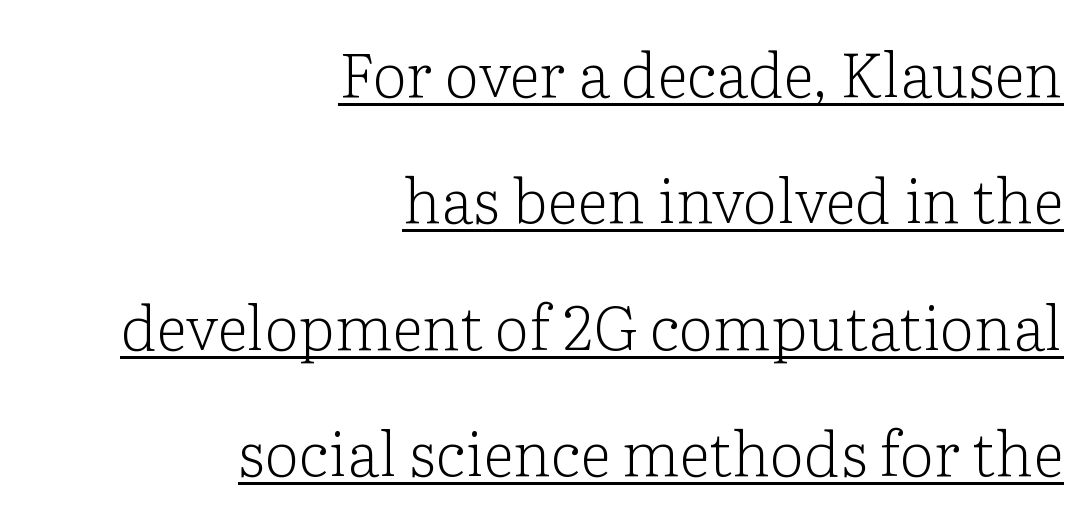
{"serif": "yes", "italic": "no", "bold": "no", "weight": "light", "width": "normal", "stroke_contrast": "low", "x_height": "medium", "monospaced": "no", "underline": "yes", "align": "right", "line_spacing": "loose", "line_spacing_ratio": 2.04, "letter_spacing": "normal", "letter_spacing_em": 0.0, "glyph_px": 62}
